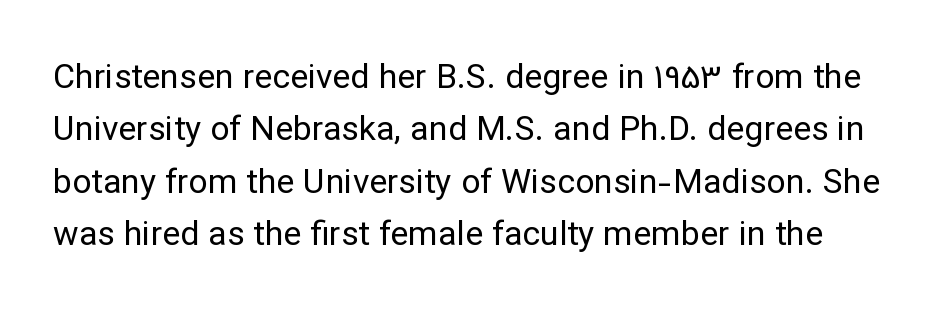
Default kerning and tracking; the words read as compact shapes. These lines are rendered in a variable-pitch font. The foot of each line stays bare and open. The rows are spaced the way most documents space them.
